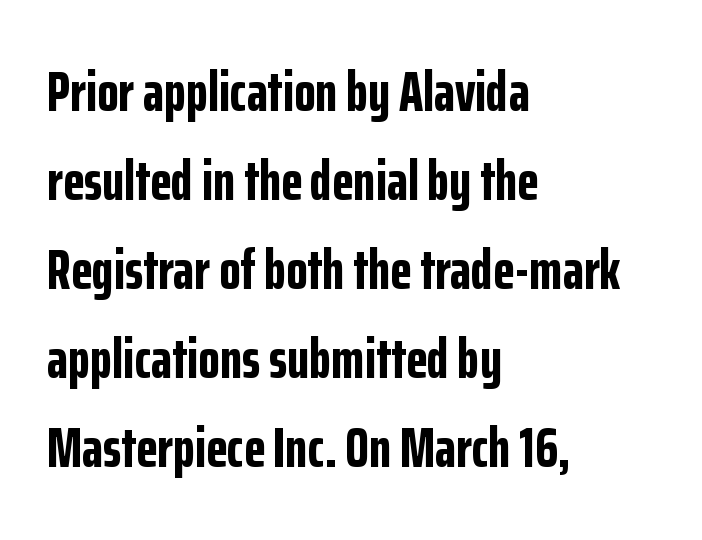
Q: Is the text bold? A: Yes.
Q: Is the text italic (slanted)? A: No, it is upright.
Q: Is the typeface a serif or a sans-serif typeface? A: Sans-serif.
Q: Is the text underlined? A: No.
Q: How is the paragraph aligned? A: Left-aligned.
Q: Is the spacing between letters normal or unusually wide? A: Normal.
Q: Is the spacing between lines tight, normal or loose? A: Normal.
Q: Width (condensed, normal, or wide)? A: Condensed.
Q: Stroke contrast? A: Low.
Q: x-height? A: Medium.
Q: Monospaced? A: No.
